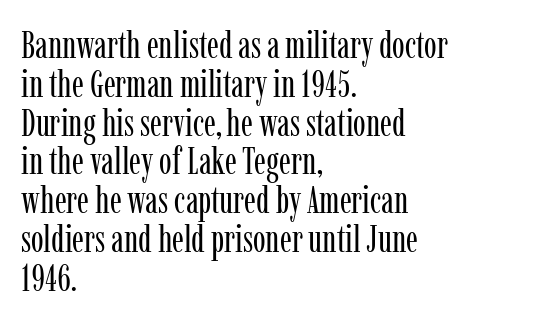
The image shows 38 px regular-weight, condensed serif type, upright; set left-aligned, tight line spacing (1.02x), normal letter spacing, not underlined; low stroke contrast and a medium x-height.
